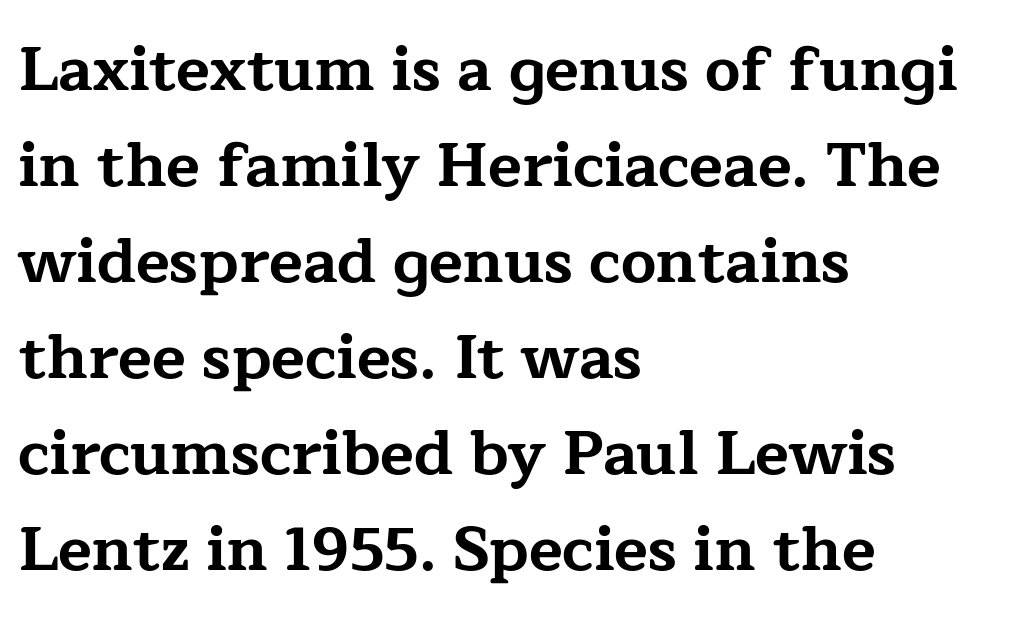
The image shows 62 px bold, wide serif type, upright; set left-aligned, normal line spacing (1.55x), normal letter spacing, not underlined; low stroke contrast and a medium x-height.
